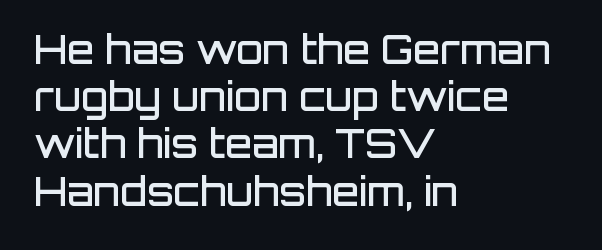
{"serif": "no", "italic": "no", "bold": "semi", "weight": "semibold", "width": "normal", "stroke_contrast": "low", "x_height": "large", "monospaced": "no", "underline": "no", "align": "left", "line_spacing_ratio": 1.21, "letter_spacing": "normal", "letter_spacing_em": 0.0, "glyph_px": 39}
